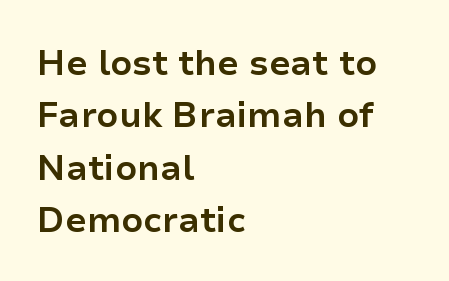
{"serif": "no", "italic": "no", "bold": "yes", "weight": "bold", "width": "normal", "stroke_contrast": "low", "x_height": "medium", "monospaced": "no", "underline": "no", "align": "left", "line_spacing": "normal", "line_spacing_ratio": 1.5, "letter_spacing": "normal", "letter_spacing_em": 0.0, "glyph_px": 35}
